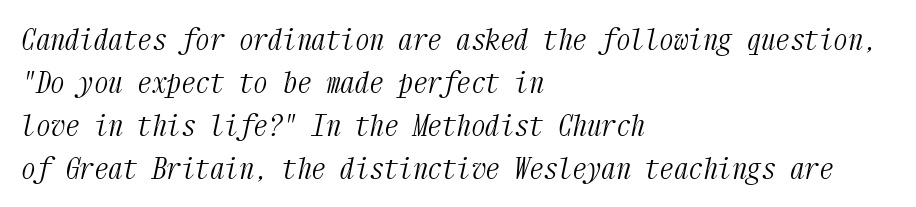
Q: Is the text bold? A: No.
Q: Is the text italic (slanted)? A: Yes, it leans right by about 12 degrees.
Q: Is the typeface a serif or a sans-serif typeface? A: Serif.
Q: Is the text underlined? A: No.
Q: How is the paragraph aligned? A: Left-aligned.
Q: Is the spacing between letters normal or unusually wide? A: Normal.
Q: Is the spacing between lines tight, normal or loose? A: Normal.
Q: Width (condensed, normal, or wide)? A: Condensed.
Q: Stroke contrast? A: Medium.
Q: x-height? A: Medium.
Q: Monospaced? A: Yes.
